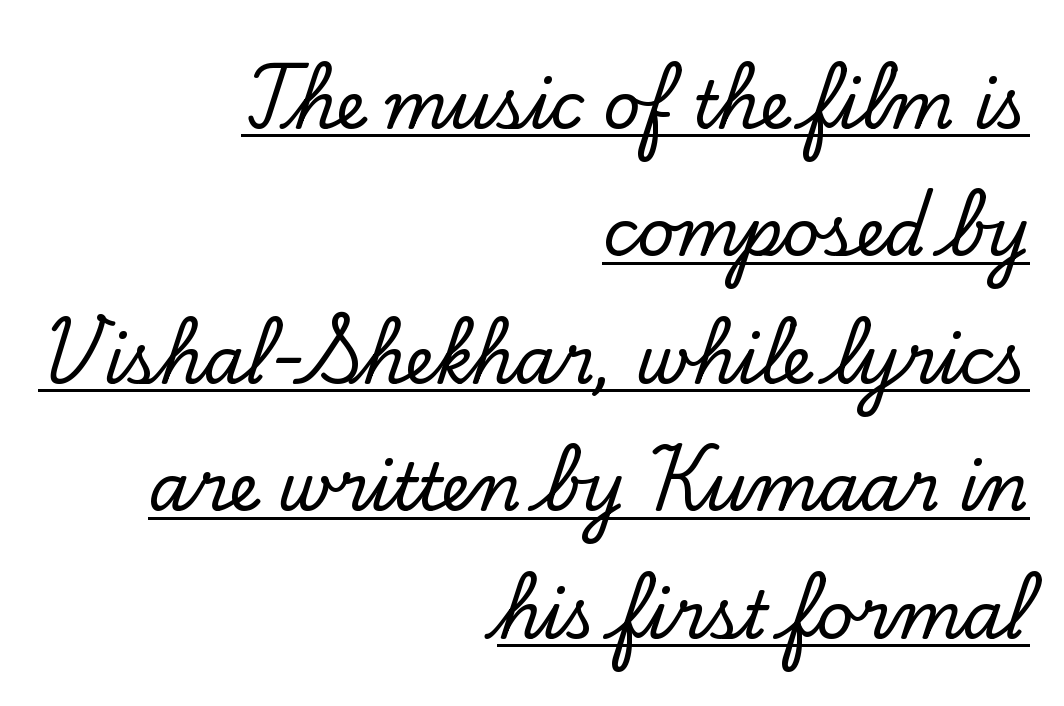
You can see a thin bar hugging the bottom of the glyphs. Short note: letters normally spaced. Does the leading feel generous? Absolutely, it's lavish. Which margin do the lines hug? The right one — the left edge is uneven.
